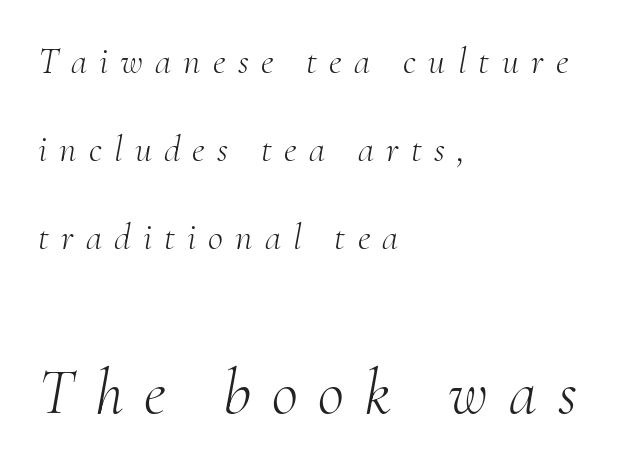
Yep, those are serifs on the letters. The gap between lines stays unmarked. The line-height multiplier appears high, well above default. Here the designer chose a conventional face with non-uniform glyph widths. The font sits on the lighter half of the weight spectrum, regular included. This rendering widens character spacing well past its baseline value.
